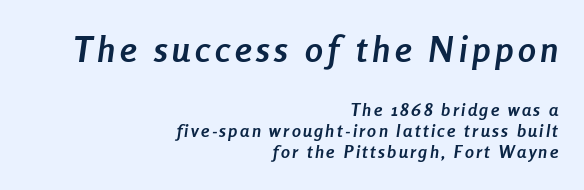
The image shows 36 px semibold, condensed type, italic (leaning right); set right-aligned, line spacing 1.19x, not underlined; the first (top) block is 2.0x larger; low stroke contrast and a medium x-height.
